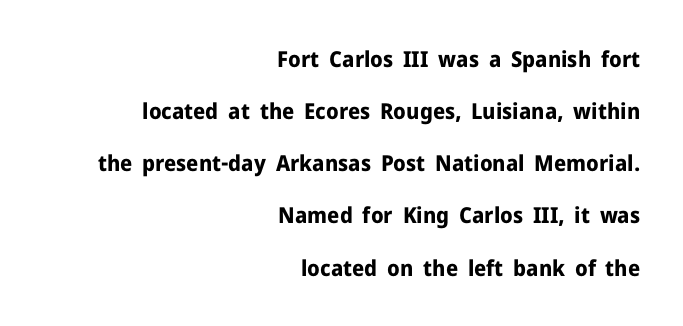
The image shows 22 px bold type, upright; set right-aligned, loose line spacing (2.37x), normal letter spacing, not underlined.
